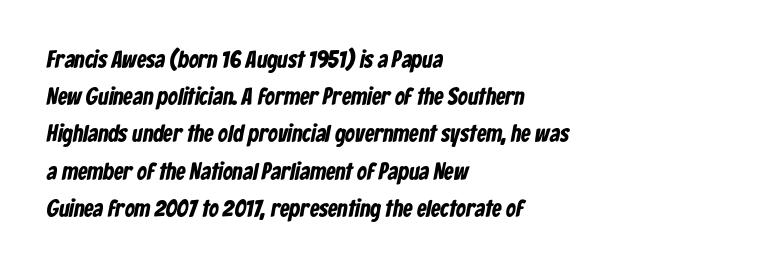
{"bold": "yes", "underline": "no", "align": "left", "line_spacing": "normal", "line_spacing_ratio": 1.55, "letter_spacing": "normal", "letter_spacing_em": 0.0, "glyph_px": 24}
